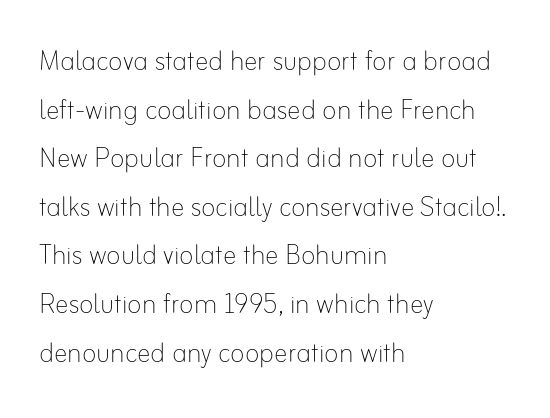
Q: Is the text bold? A: No.
Q: Is the text italic (slanted)? A: No, it is upright.
Q: Is the text underlined? A: No.
Q: How is the paragraph aligned? A: Left-aligned.
Q: Is the spacing between letters normal or unusually wide? A: Normal.
Q: Is the spacing between lines tight, normal or loose? A: Normal.
Q: Width (condensed, normal, or wide)? A: Normal.
Q: Stroke contrast? A: Low.
Q: x-height? A: Small.
Q: Monospaced? A: No.
